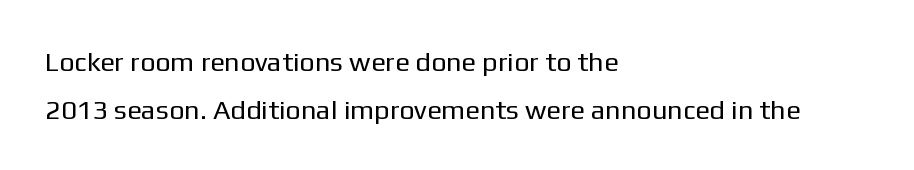
{"italic": "no", "bold": "no", "underline": "no", "align": "left", "line_spacing_ratio": 1.76, "letter_spacing": "normal", "letter_spacing_em": 0.0, "glyph_px": 27}
